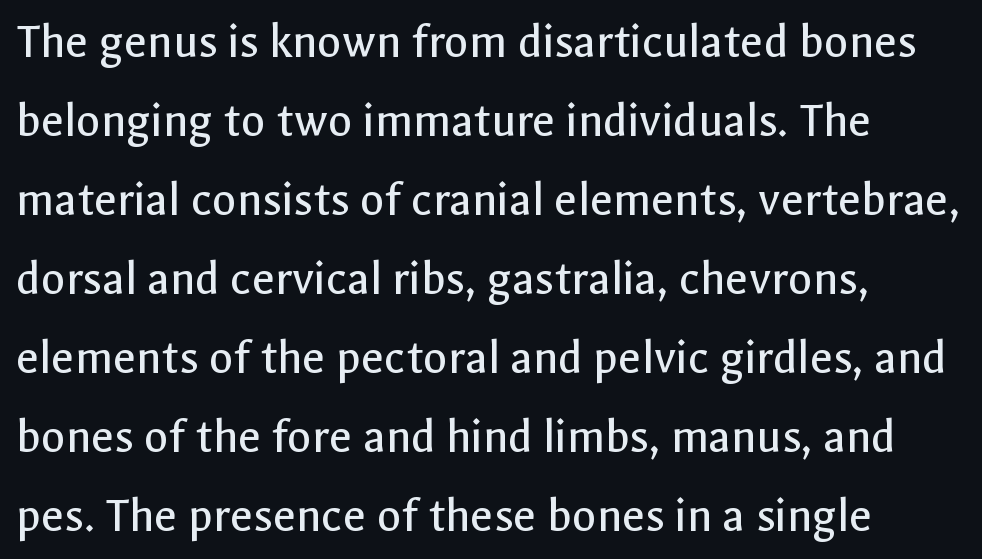
{"serif": "no", "italic": "no", "bold": "no", "weight": "regular", "width": "normal", "x_height": "medium", "monospaced": "no", "underline": "no", "align": "left", "line_spacing": "normal", "line_spacing_ratio": 1.58, "letter_spacing": "normal", "letter_spacing_em": 0.0, "glyph_px": 50}
